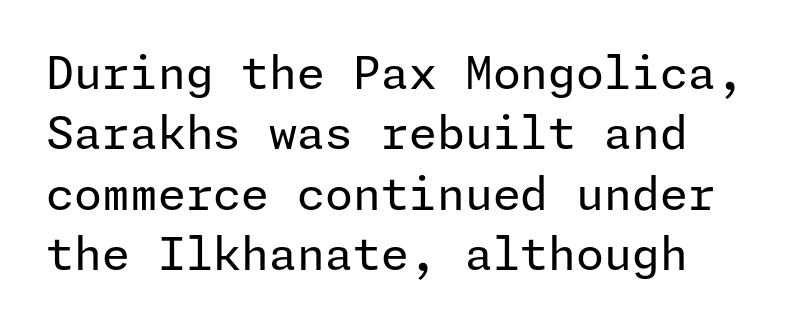
The image shows 45 px regular-weight sans-serif type, upright; set normal line spacing (1.34x), normal letter spacing, not underlined; low stroke contrast and a medium x-height.
